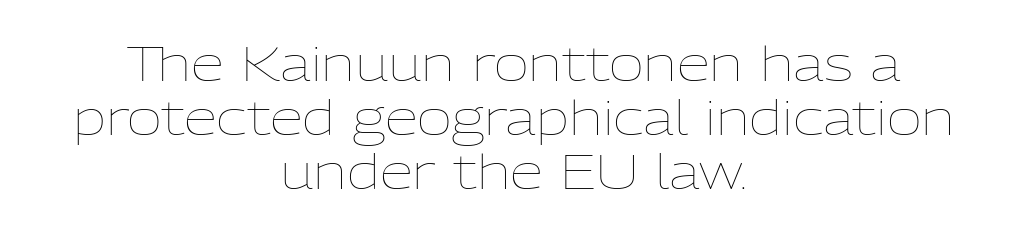
Do the characters align in a grid? No, the font is proportional. Both edges are ragged and mirror each other, which tells us the setting is centered. Beneath every word, the page is bare. Rendered with straight, roman letterforms. Vertically, the passage feels compressed, each row crowding the next.
